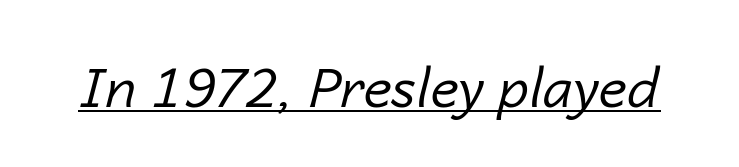
What decoration does the sample have? An underline. The letters look calm and open, with moderate or lighter stems. Short note: letters normally spaced. Yep, that's italic — everything's leaning.
